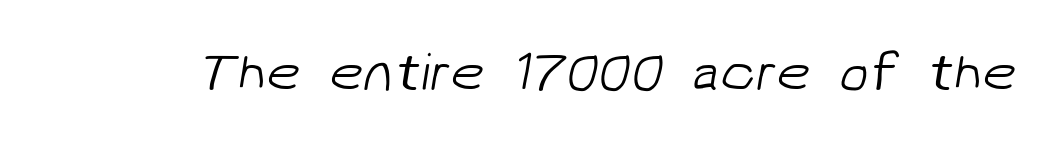
{"serif": "no", "bold": "no", "weight": "light", "width": "normal", "stroke_contrast": "low", "x_height": "medium", "monospaced": "no", "underline": "no", "letter_spacing": "normal", "letter_spacing_em": 0.0, "glyph_px": 54}
